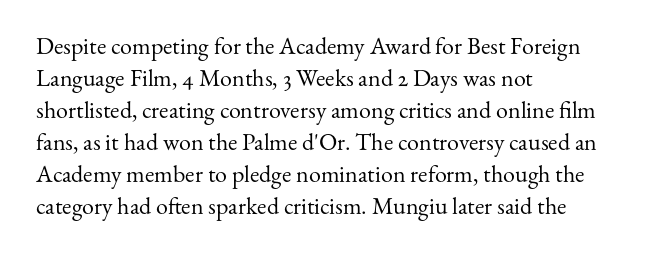
A bare baseline throughout the passage. Does the lettering tilt? It doesn't — this is upright. Leftover space on each line is placed entirely after the last word. Regarding leading, the lines here are spaced in the standard way. Inter-character spacing is left at the font's built-in metrics. Compared with a typical body face, this is equally light or lighter still.
